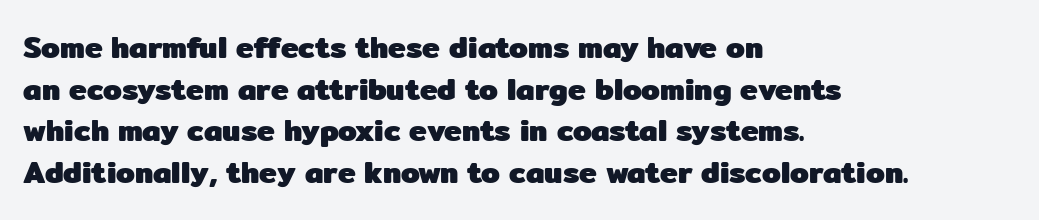
Q: Is the text bold? A: Yes.
Q: Is the text italic (slanted)? A: No, it is upright.
Q: Is the typeface a serif or a sans-serif typeface? A: Sans-serif.
Q: Is the text underlined? A: No.
Q: How is the paragraph aligned? A: Left-aligned.
Q: Is the spacing between letters normal or unusually wide? A: Normal.
Q: Is the spacing between lines tight, normal or loose? A: Normal.
Q: Width (condensed, normal, or wide)? A: Normal.
Q: Stroke contrast? A: Low.
Q: x-height? A: Medium.
Q: Monospaced? A: No.
